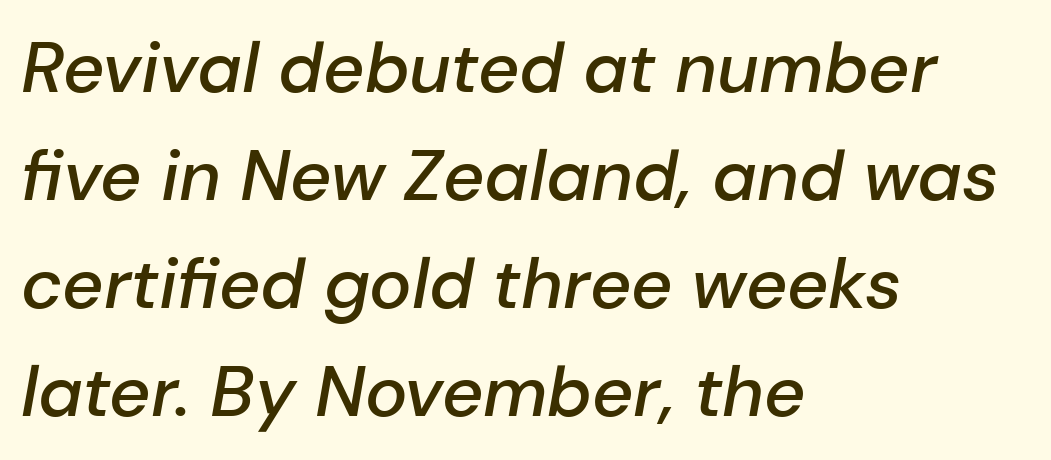
Inter-character spacing is left at the font's built-in metrics. Proportional: the letters do not fall into vertical columns. The lines in this sample share a left origin and differ only in where they stop. Leading matches the norm, producing a regular column. Check under the words: just untouched page. It's the slanting kind of type.
